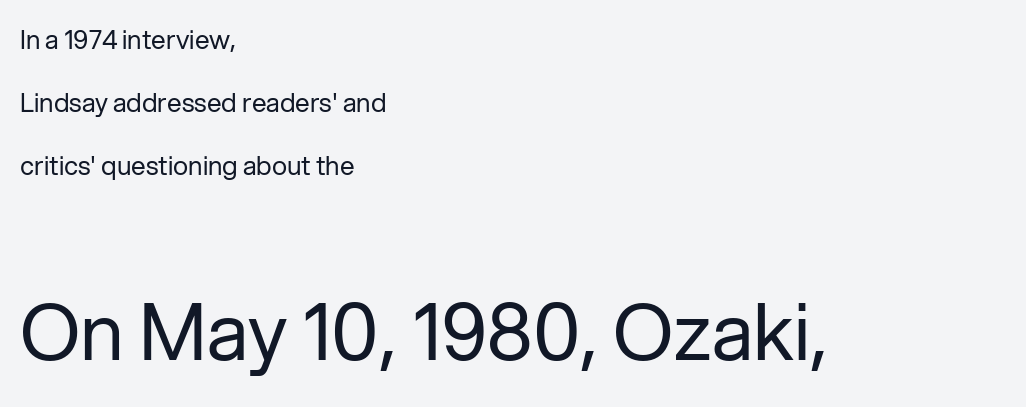
The image shows 79 px regular-weight sans-serif type, upright; set left-aligned, loose line spacing (2.43x), normal letter spacing, not underlined; the second (bottom) block is 3.04x larger; low stroke contrast and a medium x-height.
